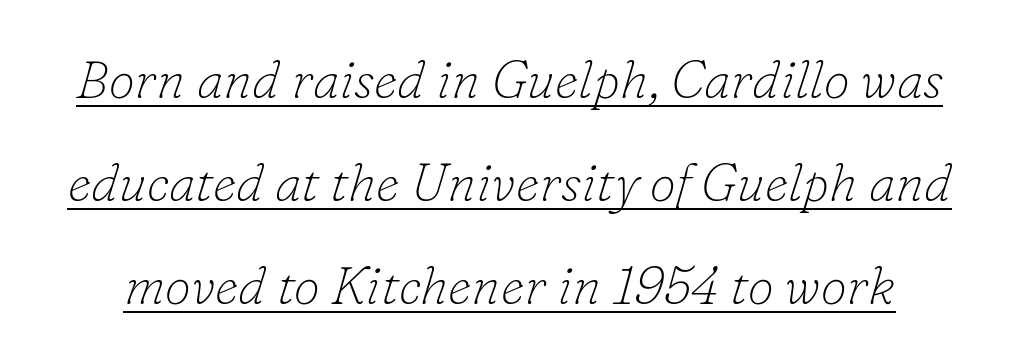
Note: serifs present on the glyphs. You could not count columns in this text — the font is proportionally spaced. The letters are slanted; this is an italic face. Notice the wide empty band between every row — that's loose leading.
